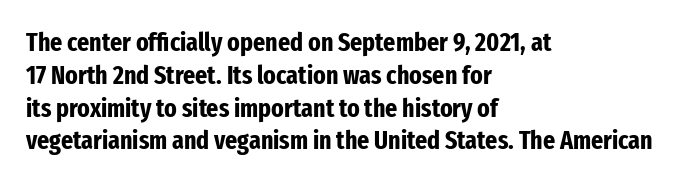
Reading down the column, the eye jumps a familiar distance to each next line. The passage shown is not underscored anywhere. Its strokes are broad and dark, the hallmark of bold type. Quick note: not italic, upright. Observe the ordinary spacing: letters are neighbours, not strangers. Line beginnings align vertically; line endings do not.
